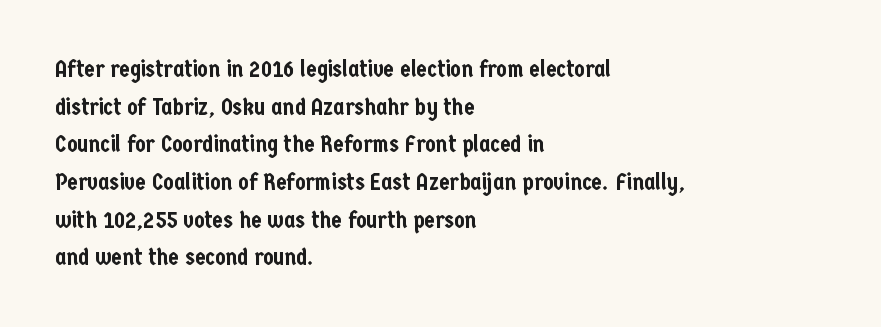
Students, observe: this is what conventionally led text looks like. When letters stand straight like this, we call the style roman or upright. Horizontally, the lines are justified to the leading edge only. The type is set solid horizontally, with unmodified tracking. The baseline area is clear.
